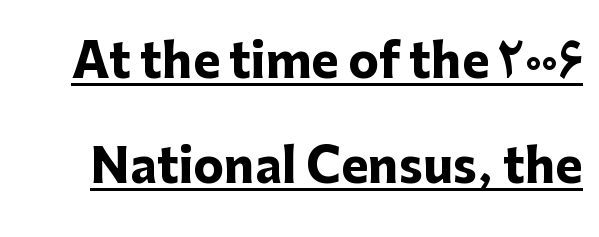
On the weight axis this lands at bold, roughly 700. Observe the absence of serifs on each vertical stroke in this sample. These lines keep a tight, regular rhythm from letter to letter. Posture: straight, roman, zero tilt. These characters rest on top of a visible drawn line. Leading is clearly above the norm, producing a sparse column.
